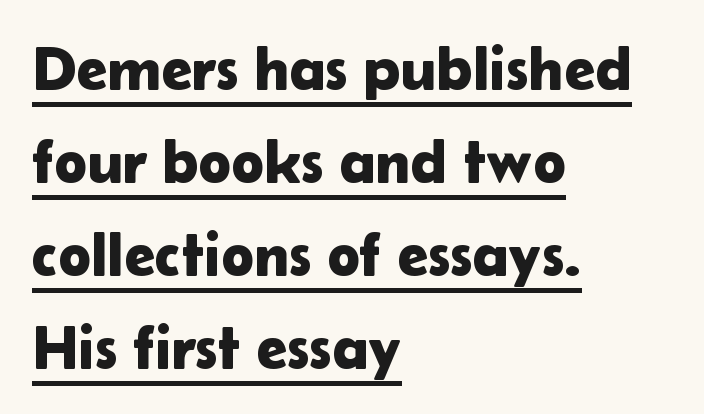
Leading matches the norm, producing a regular column. Each line starts at the same left margin while the right side varies. Students, note that the glyphs here touch the page at normal intervals. Spacing verdict: proportional, widths tailored to each character. These lines were composed using upright roman letters.
